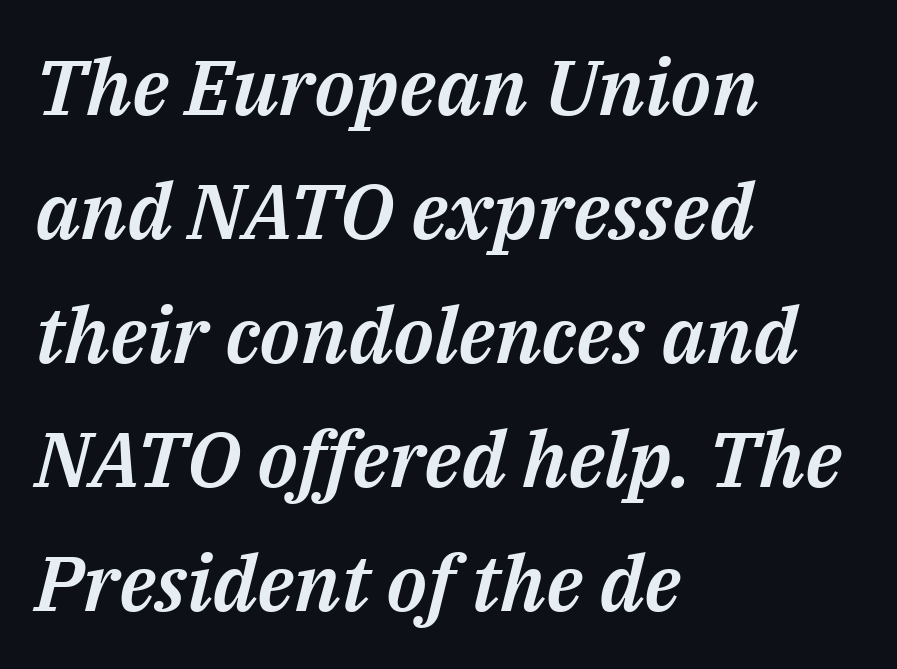
This sample has the flowing, uneven cadence of proportional lettering. Notice how descenders clear the ascenders below comfortably — that's standard leading. Which margin do the lines hug? The left one — the right edge is uneven. A clean baseline with only descenders dipping below it.
